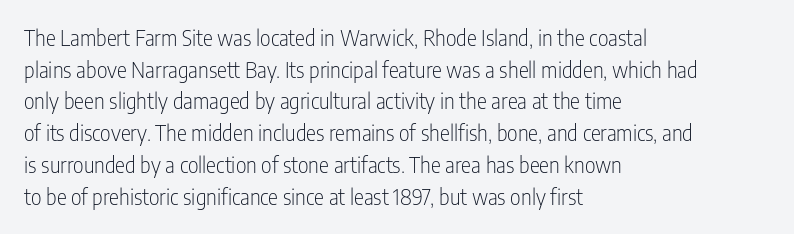
The image shows 21 px text type, upright; set left-aligned, normal line spacing (1.51x), normal letter spacing, not underlined.
